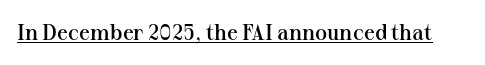
{"italic": "no", "bold": "semi", "underline": "yes", "letter_spacing": "normal", "letter_spacing_em": 0.0, "glyph_px": 22}
